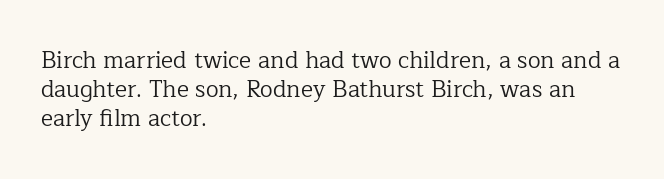
{"italic": "no", "bold": "no", "underline": "no", "align": "left", "line_spacing": "normal", "line_spacing_ratio": 1.26, "letter_spacing": "normal", "letter_spacing_em": 0.0, "glyph_px": 23}
